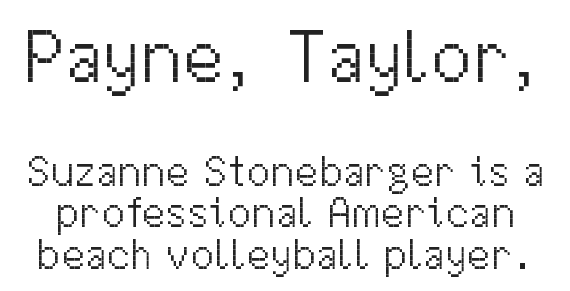
The image shows 75 px light sans-serif type, upright; set tight line spacing (0.96x), normal letter spacing, not underlined; the first (top) block is 1.74x larger; medium stroke contrast and a medium x-height.
